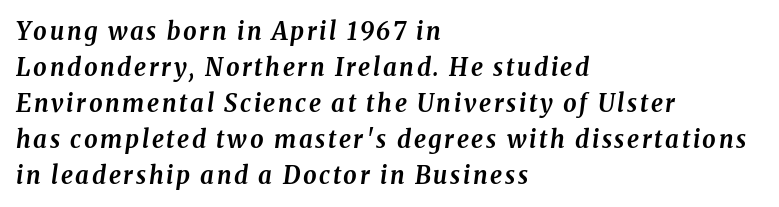
Q: Is the text bold? A: Yes.
Q: Is the text italic (slanted)? A: Yes, it leans right by about 8 degrees.
Q: Is the text underlined? A: No.
Q: How is the paragraph aligned? A: Left-aligned.
Q: Is the spacing between lines tight, normal or loose? A: Normal.
